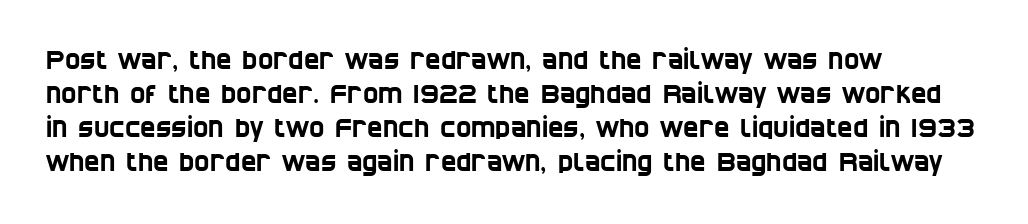
{"underline": "no", "align": "left", "line_spacing": "normal", "line_spacing_ratio": 1.31, "letter_spacing": "normal", "letter_spacing_em": 0.0, "glyph_px": 26}
